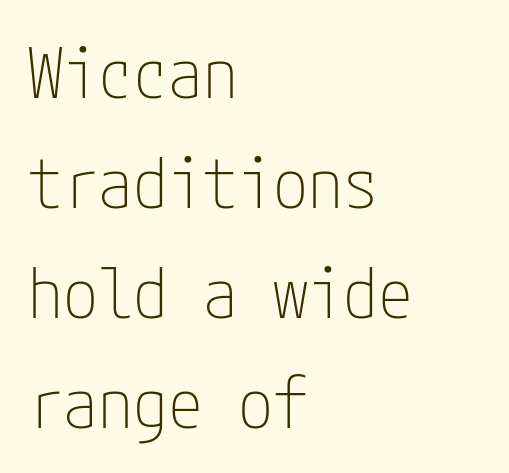
The words here are not underlined. Do the letters lean? They stand straight. Observe the absence of serifs on each vertical stroke in this sample. Quick note: interline space is typical.
